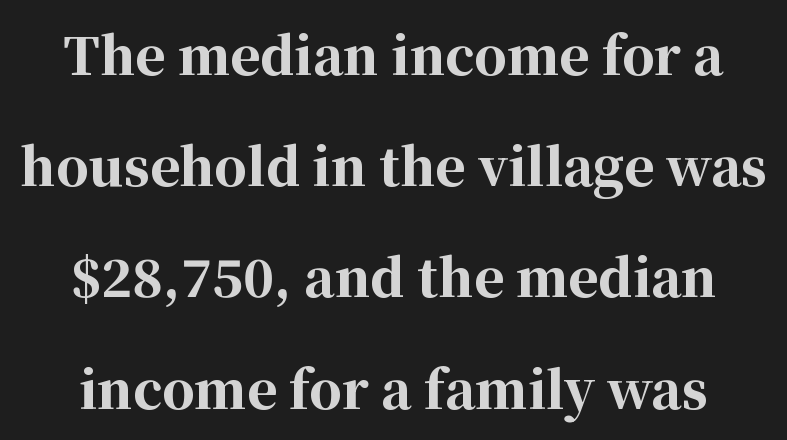
Small tapered or slab feet sit at the stroke ends, so this counts as serif. Summary of weight: heavy, a full bold. The passage shown is typed in a proportional face where columns would drift. Any mark beneath the type? The region is blank. Designer's note — italics off, roman on. This rendering leaves character spacing at its baseline value.
